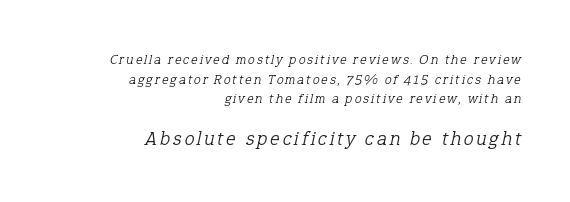
A student would call this right alignment; a typographer would say flush right, rag left. Slant detected: the letters are inclined. Does the leading feel generous? No, just average. Has an underline been added? It has not. Does the bottom block carry the larger type? Yes, it does.
